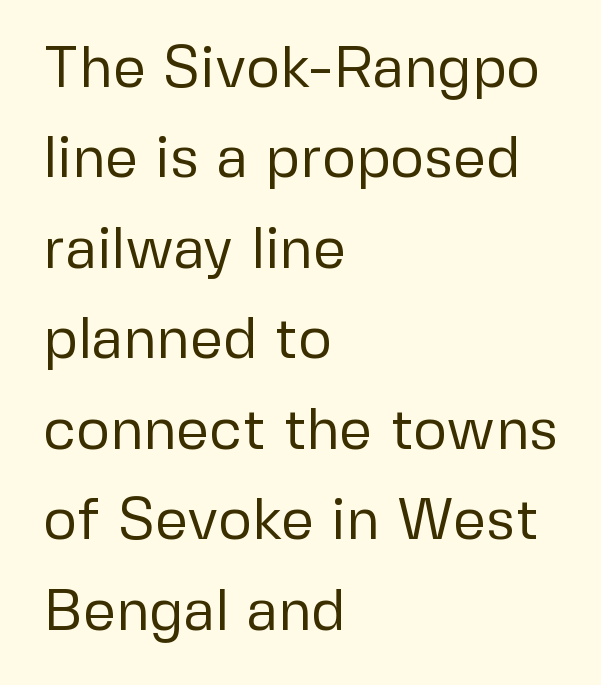
{"serif": "no", "italic": "no", "bold": "no", "weight": "regular", "width": "normal", "stroke_contrast": "low", "x_height": "medium", "monospaced": "no", "underline": "no", "align": "left", "line_spacing": "normal", "line_spacing_ratio": 1.56, "letter_spacing": "normal", "letter_spacing_em": 0.0, "glyph_px": 58}
